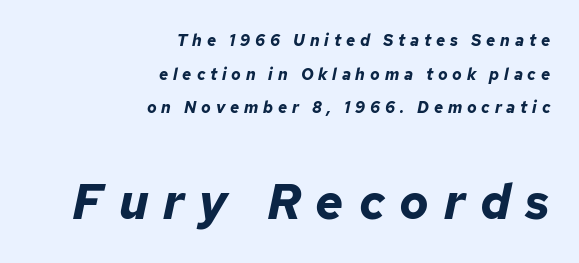
The image shows 49 px bold type, italic (leaning right); set right-aligned, loose line spacing (2.1x), unusually wide letter spacing (+0.3 em), not underlined; the second (bottom) block is 3.06x larger; low stroke contrast and a medium x-height.
